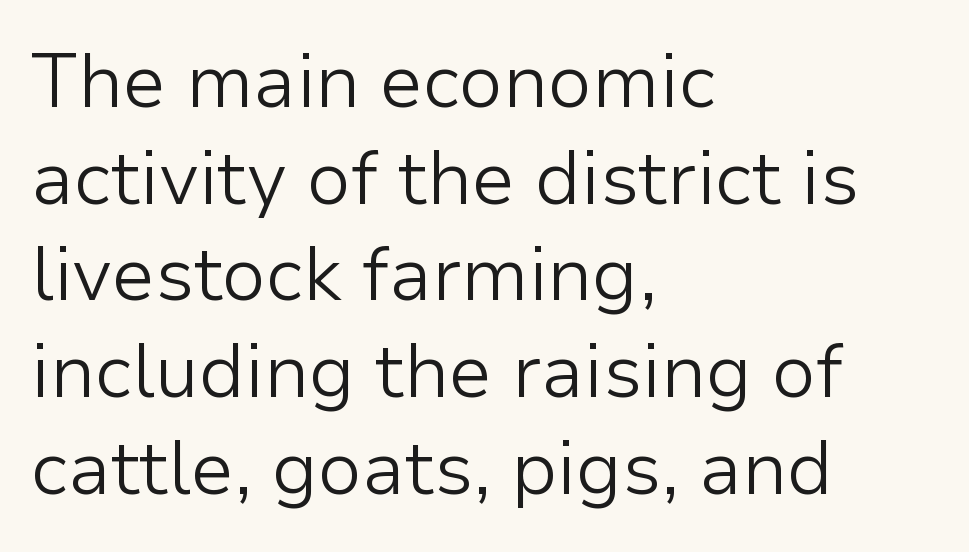
{"serif": "no", "italic": "no", "bold": "no", "weight": "light", "width": "normal", "stroke_contrast": "low", "x_height": "medium", "monospaced": "no", "underline": "no", "align": "left", "line_spacing": "normal", "line_spacing_ratio": 1.29, "letter_spacing": "normal", "letter_spacing_em": 0.0, "glyph_px": 75}
